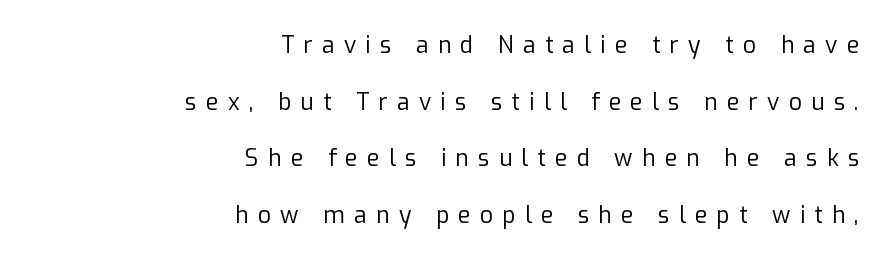
{"italic": "no", "bold": "no", "underline": "no", "align": "right", "line_spacing": "loose", "line_spacing_ratio": 2.46, "letter_spacing": "wide", "letter_spacing_em": 0.4, "glyph_px": 23}
